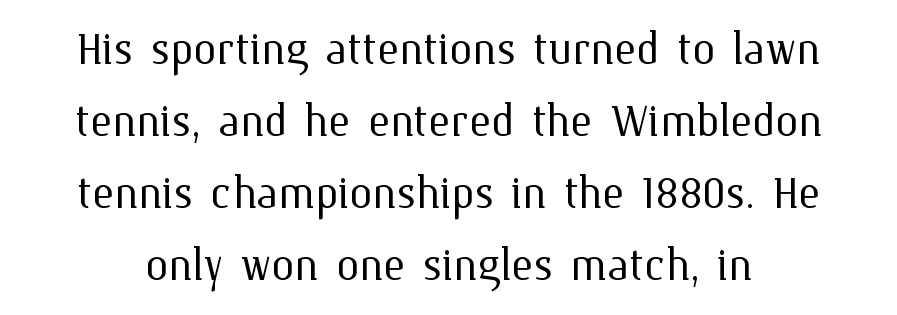
Posture: upright roman. Looks like regular typesetting: each glyph gets only the width it needs. This rendering features lettering with no underline. The tracking reads as untouched default to a designer's eye. No extra ink here — the face is not bold.
